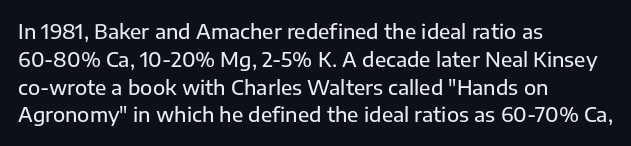
Ordinary non-slanted type is in use. If you drew a ruler down the left edge, every line would touch it. Underlining? Definitely not there. Rows of type keep a routine distance in the vertical direction. Observe the ordinary spacing: letters are neighbours, not strangers.
